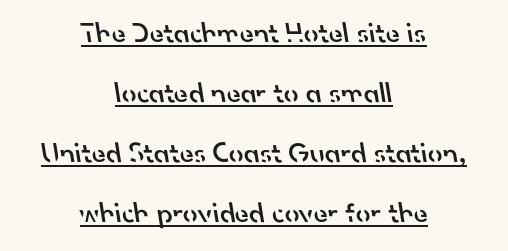
Like a heading marked for emphasis, these lines bear an underscore. A bit beefed up — I'd call it semibold rather than bold. The space between consecutive lines is lavish. No feet cap the strokes, marking this as sans-serif type. There is no visible air inserted between adjacent glyphs.
